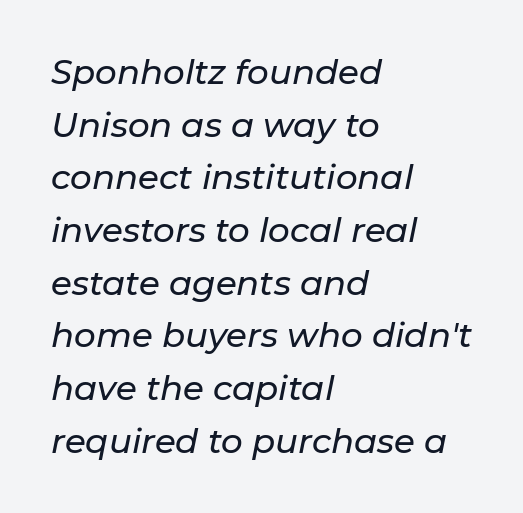
Honestly, the row spacing looks completely unremarkable. A bare baseline throughout the passage. Inter-character spacing is left at the font's built-in metrics. The font's italic variant was chosen for this text.
